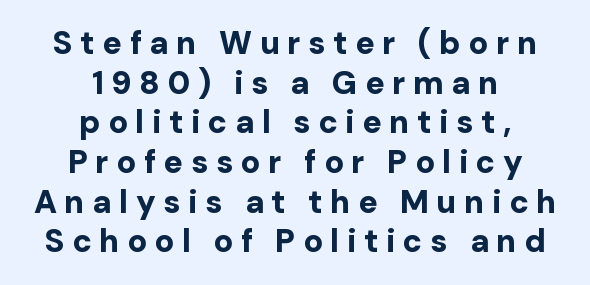
{"serif": "no", "italic": "no", "bold": "yes", "weight": "bold", "width": "normal", "stroke_contrast": "low", "x_height": "medium", "monospaced": "no", "underline": "no", "align": "center", "line_spacing_ratio": 1.24, "letter_spacing": "wide", "letter_spacing_em": 0.24, "glyph_px": 32}
